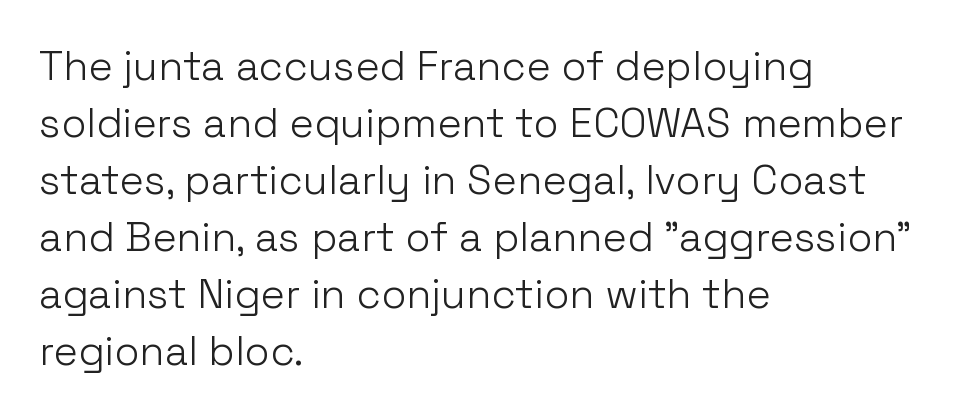
Caption: multi-line text, flush left, ragged right. The rendering shows plain stroke endings on the letterforms — a sans-serif design. Think standard paragraph weight, or any step lighter than that. Regular leading. The rendering keeps characters at their native spacing.
